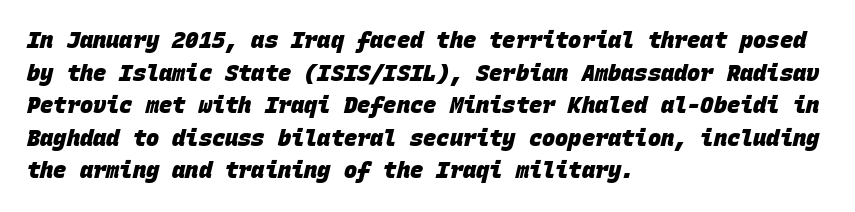
The passage is arranged the way most books set body copy — flush left. Decoration check: the copy has no underline. How would I describe the line gaps? Plain and ordinary. Nothing unusual about the tracking: characters are spaced as the font intends.
